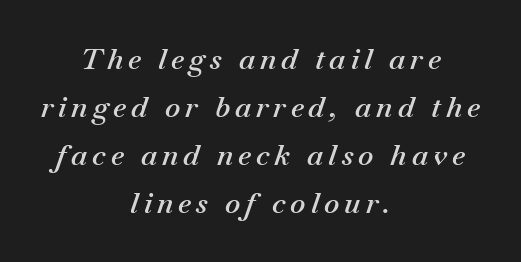
The image shows 29 px semibold type, italic (leaning right); set centered, normal line spacing (1.65x), not underlined; medium stroke contrast and a small x-height.
